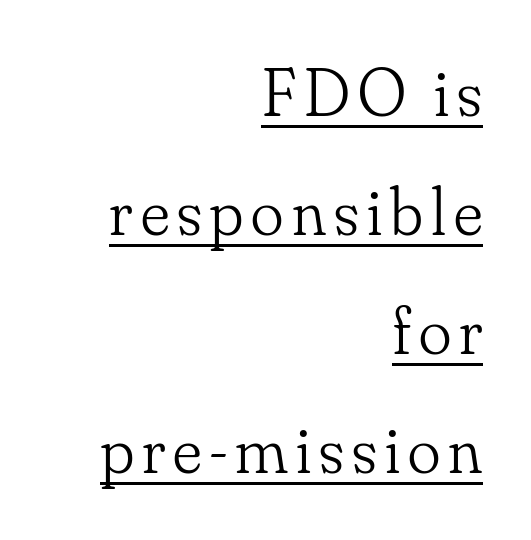
Q: Is the text bold? A: No.
Q: Is the text italic (slanted)? A: No, it is upright.
Q: Is the typeface a serif or a sans-serif typeface? A: Serif.
Q: Is the text underlined? A: Yes.
Q: How is the paragraph aligned? A: Right-aligned.
Q: Width (condensed, normal, or wide)? A: Normal.
Q: Stroke contrast? A: Low.
Q: x-height? A: Small.
Q: Monospaced? A: No.
